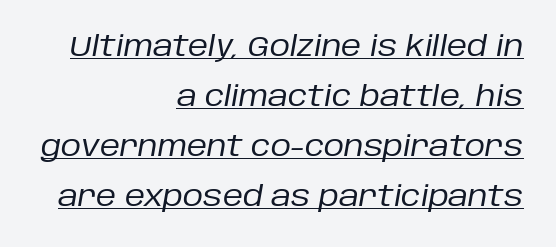
The image shows 28 px regular-weight type, italic (leaning right); set right-aligned, line spacing 1.79x, normal letter spacing, underlined; low stroke contrast and a large x-height.
